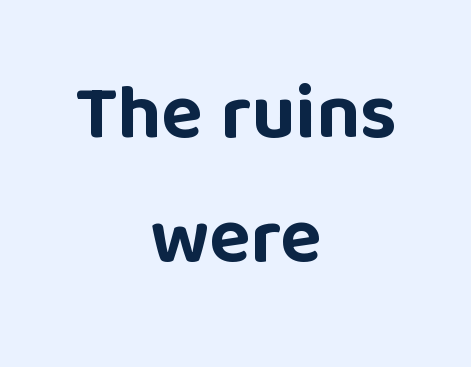
{"serif": "no", "italic": "no", "bold": "yes", "weight": "bold", "width": "normal", "stroke_contrast": "low", "x_height": "large", "monospaced": "no", "underline": "no", "align": "center", "line_spacing": "normal", "line_spacing_ratio": 1.61, "letter_spacing": "normal", "letter_spacing_em": 0.0, "glyph_px": 77}
